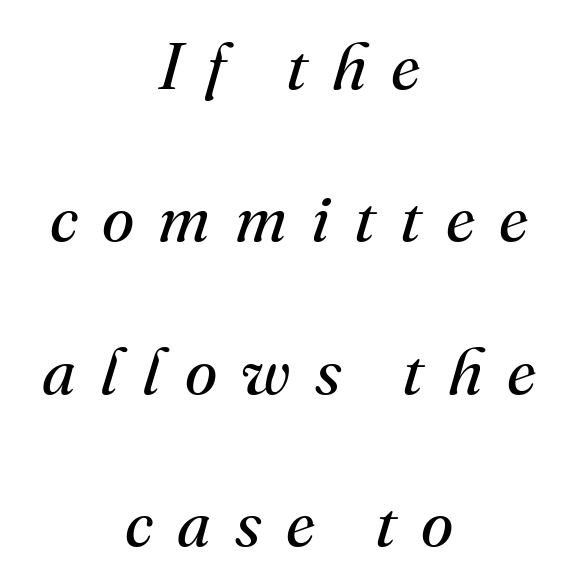
The image shows 66 px regular-weight serif type, italic (leaning right); set centered, loose line spacing (2.31x), unusually wide letter spacing (+0.37 em), not underlined; medium stroke contrast and a small x-height.
